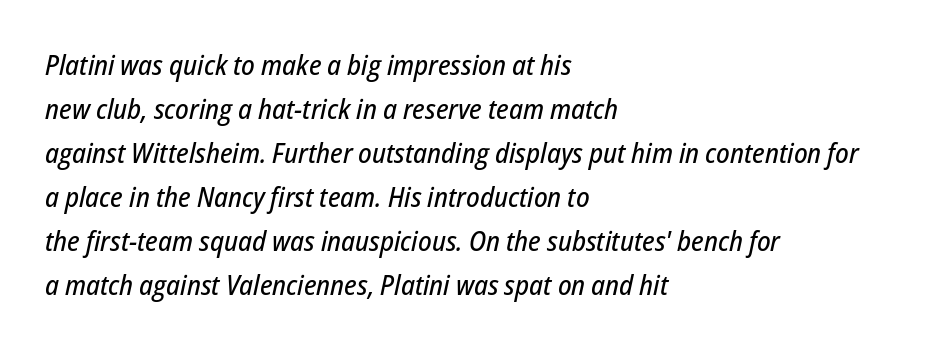
{"italic": "yes", "lean": "right", "slant_degrees": 12, "width": "condensed", "stroke_contrast": "low", "x_height": "medium", "monospaced": "no", "underline": "no", "align": "left", "line_spacing": "normal", "line_spacing_ratio": 1.57, "letter_spacing": "normal", "letter_spacing_em": 0.0, "glyph_px": 28}
